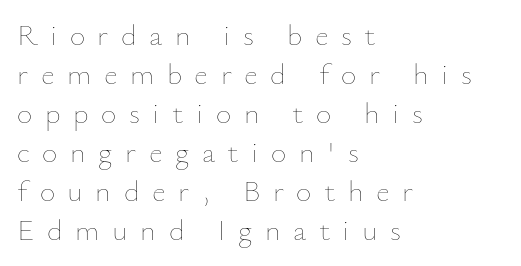
{"italic": "no", "bold": "no", "weight": "thin", "width": "normal", "stroke_contrast": "low", "x_height": "small", "monospaced": "no", "underline": "no", "align": "left", "line_spacing": "normal", "line_spacing_ratio": 1.3, "letter_spacing": "wide", "letter_spacing_em": 0.42, "glyph_px": 30}
